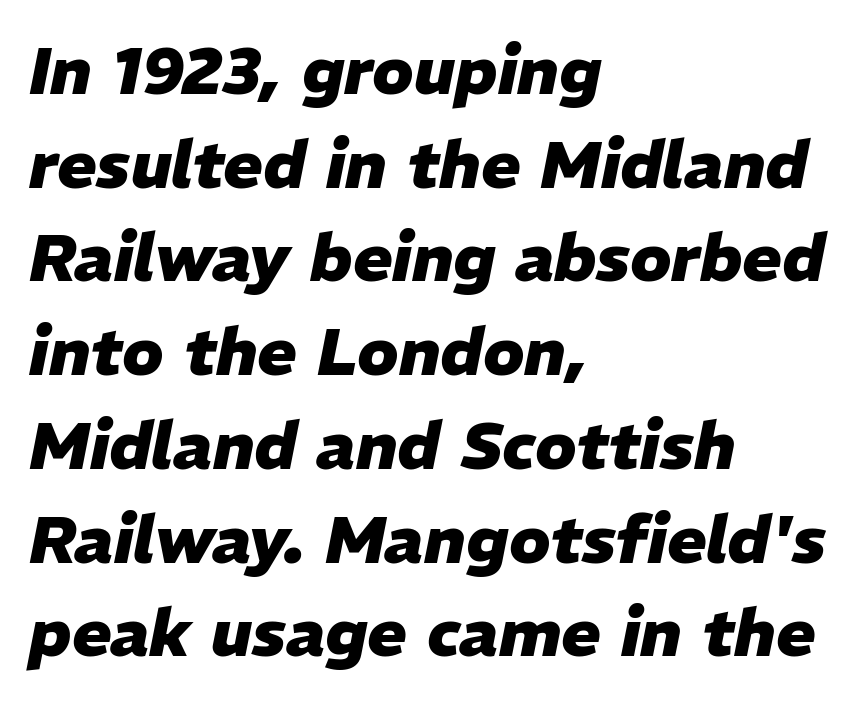
Q: Is the text bold? A: Yes.
Q: Is the text italic (slanted)? A: Yes, it leans right by about 11 degrees.
Q: Is the text underlined? A: No.
Q: How is the paragraph aligned? A: Left-aligned.
Q: Is the spacing between letters normal or unusually wide? A: Normal.
Q: Is the spacing between lines tight, normal or loose? A: Normal.
Q: Width (condensed, normal, or wide)? A: Normal.
Q: Stroke contrast? A: Low.
Q: x-height? A: Medium.
Q: Monospaced? A: No.
